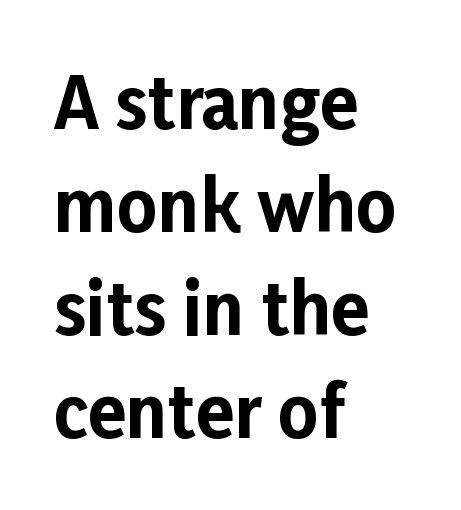
Is this a fixed-width face? No — the glyphs have proportional, varying widths. Nothing sits at the stroke ends, so this counts as sans-serif. Short and long lines alike share a common starting point at left. Descenders are the only things crossing below the line. Compared with an ordinary text face, these strokes are far heavier — a full bold.
